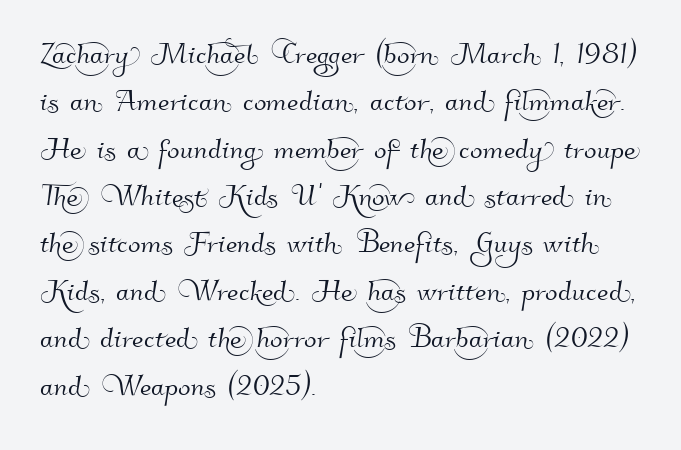
Q: Is the typeface a serif or a sans-serif typeface? A: Sans-serif.
Q: Is the text underlined? A: No.
Q: How is the paragraph aligned? A: Left-aligned.
Q: Is the spacing between letters normal or unusually wide? A: Normal.
Q: Is the spacing between lines tight, normal or loose? A: Normal.
Q: Width (condensed, normal, or wide)? A: Normal.
Q: Stroke contrast? A: High.
Q: x-height? A: Small.
Q: Monospaced? A: No.
